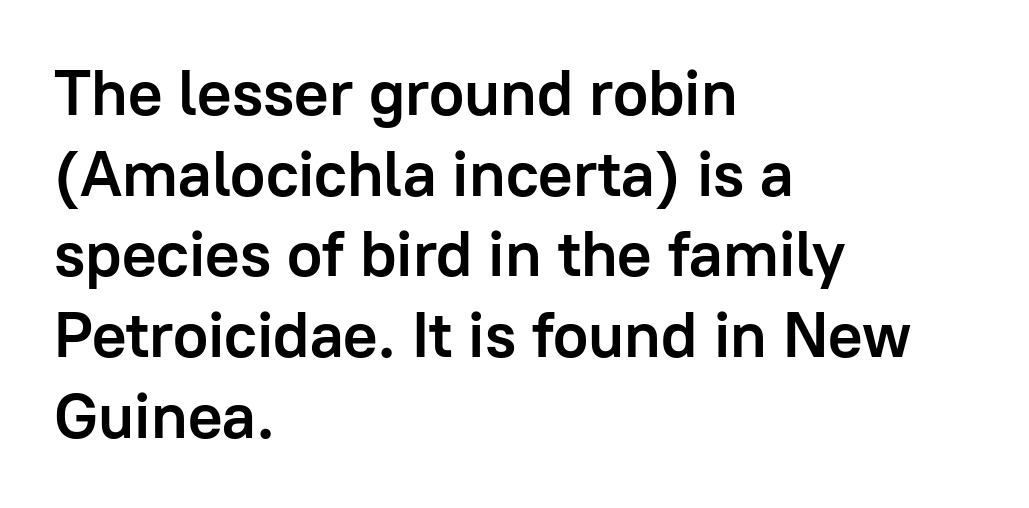
{"serif": "no", "italic": "no", "bold": "yes", "weight": "semibold", "width": "normal", "stroke_contrast": "low", "x_height": "medium", "monospaced": "no", "underline": "no", "align": "left", "line_spacing": "normal", "line_spacing_ratio": 1.26, "letter_spacing": "normal", "letter_spacing_em": 0.0, "glyph_px": 64}
